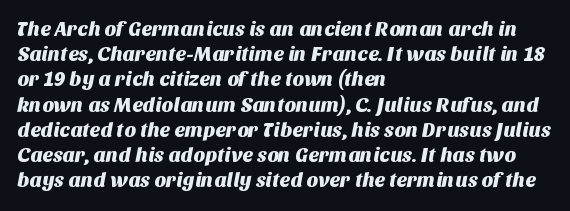
The image shows 20 px text type; set left-aligned, normal line spacing (1.26x), normal letter spacing, not underlined.
